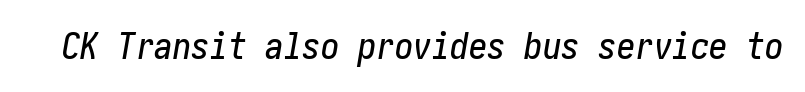
Style check: oblique. Inter-character spacing is left at the font's built-in metrics. The specimen omits any rule beneath the text block's lines.
